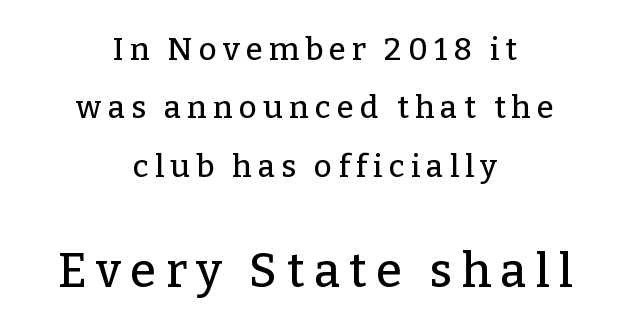
The image shows 47 px serif type, upright; set centered, line spacing 1.88x, unusually wide letter spacing (+0.2 em), not underlined; the second (bottom) block is 1.52x larger; low stroke contrast and a medium x-height.
